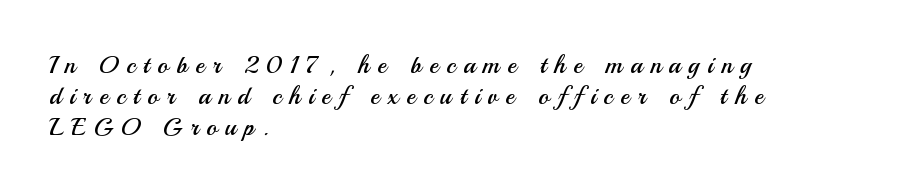
Q: Is the text bold? A: No.
Q: Is the text italic (slanted)? A: Yes.
Q: Is the text underlined? A: No.
Q: How is the paragraph aligned? A: Left-aligned.
Q: Is the spacing between letters normal or unusually wide? A: Unusually wide.
